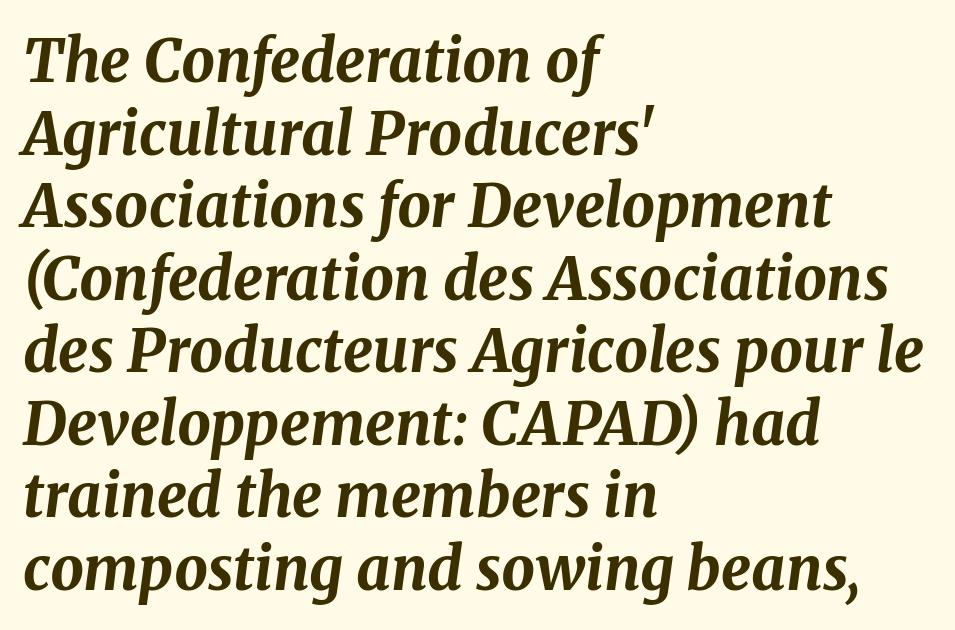
The image shows 59 px bold type, italic (leaning right); set left-aligned, line spacing 1.23x, normal letter spacing, not underlined; medium stroke contrast and a medium x-height.
